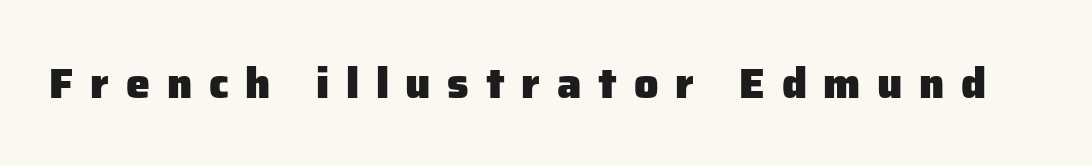
Q: Is the text bold? A: Yes.
Q: Is the text italic (slanted)? A: No, it is upright.
Q: Is the typeface a serif or a sans-serif typeface? A: Sans-serif.
Q: Is the text underlined? A: No.
Q: Is the spacing between letters normal or unusually wide? A: Unusually wide.
Q: Width (condensed, normal, or wide)? A: Normal.
Q: Stroke contrast? A: Low.
Q: x-height? A: Medium.
Q: Monospaced? A: No.
